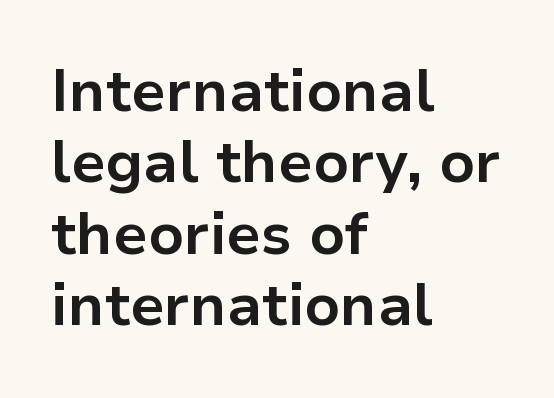
Varying glyph widths throughout — classic text-font behaviour. Beneath every word, the page is bare. This is the regular roman posture of the typeface. Is this a sans? Yes — the strokes have no serifs. Heft: maximum for text — a bold. Short and long lines alike share a common starting point at left.
